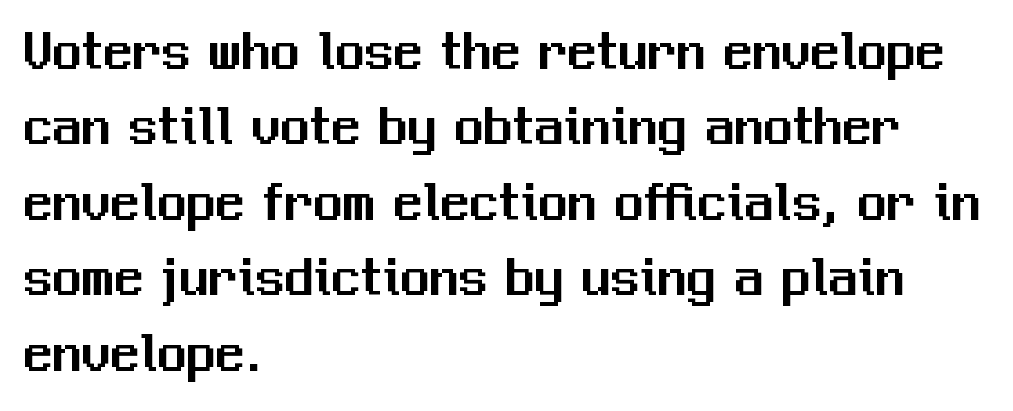
There is no visible air inserted between adjacent glyphs. Plain, unruled lines of type. Nope, not italic — everything's standing straight. This rendering uses left alignment, leaving the right contour irregular. You could not count columns in this text — the font is proportionally spaced. Serifs: no, the terminals of the letterforms are clean.
